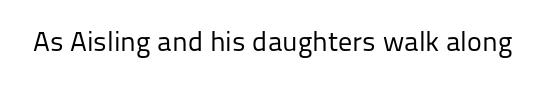
{"serif": "no", "italic": "no", "bold": "no", "weight": "regular", "width": "normal", "stroke_contrast": "low", "x_height": "medium", "monospaced": "no", "underline": "no", "letter_spacing": "normal", "letter_spacing_em": 0.0, "glyph_px": 28}
